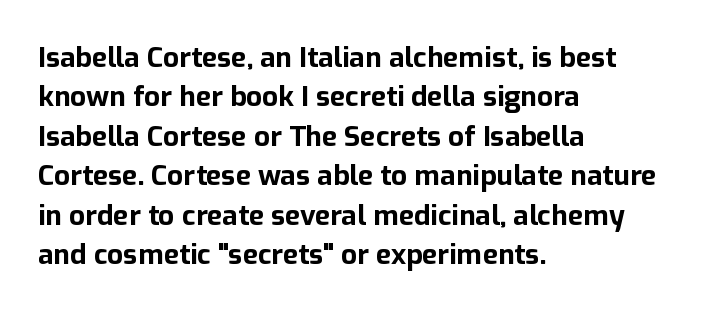
{"serif": "no", "italic": "no", "bold": "yes", "weight": "bold", "width": "normal", "stroke_contrast": "low", "x_height": "medium", "monospaced": "no", "underline": "no", "align": "left", "line_spacing": "normal", "line_spacing_ratio": 1.41, "letter_spacing": "normal", "letter_spacing_em": 0.0, "glyph_px": 28}
